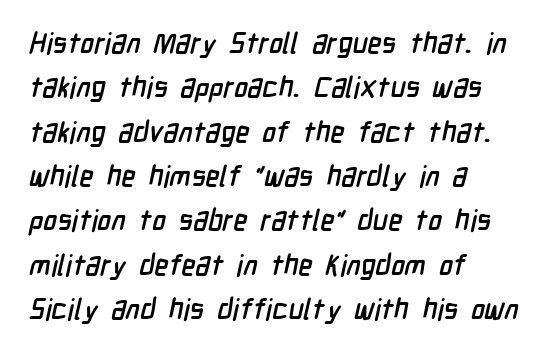
{"serif": "no", "width": "condensed", "stroke_contrast": "low", "x_height": "medium", "monospaced": "no", "underline": "no", "align": "left", "line_spacing": "normal", "line_spacing_ratio": 1.53, "letter_spacing": "normal", "letter_spacing_em": 0.0, "glyph_px": 29}
